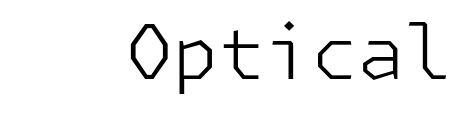
Q: Is the text bold? A: No.
Q: Is the text italic (slanted)? A: No, it is upright.
Q: Is the typeface a serif or a sans-serif typeface? A: Sans-serif.
Q: Is the text underlined? A: No.
Q: Is the spacing between letters normal or unusually wide? A: Normal.
Q: Width (condensed, normal, or wide)? A: Normal.
Q: Stroke contrast? A: Low.
Q: x-height? A: Medium.
